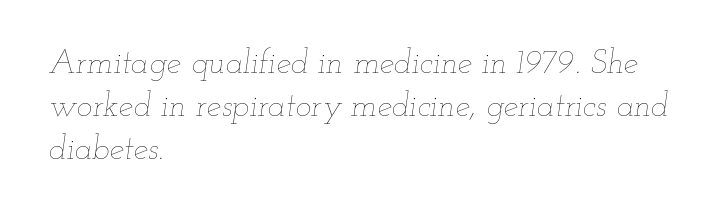
The image shows 33 px thin, wide type, italic (leaning right); set left-aligned, normal line spacing (1.3x), normal letter spacing, not underlined; low stroke contrast and a small x-height.
